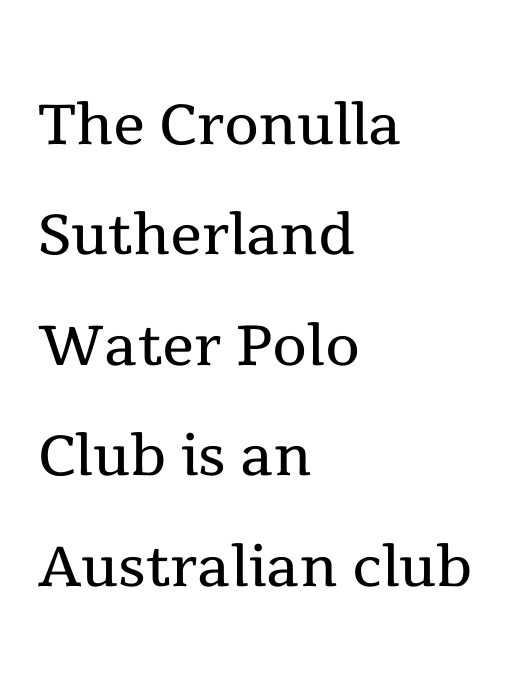
Q: Is the text bold? A: No.
Q: Is the text italic (slanted)? A: No, it is upright.
Q: Is the typeface a serif or a sans-serif typeface? A: Serif.
Q: Is the text underlined? A: No.
Q: How is the paragraph aligned? A: Left-aligned.
Q: Is the spacing between letters normal or unusually wide? A: Normal.
Q: Is the spacing between lines tight, normal or loose? A: Normal.
Q: Width (condensed, normal, or wide)? A: Normal.
Q: x-height? A: Medium.
Q: Monospaced? A: No.
